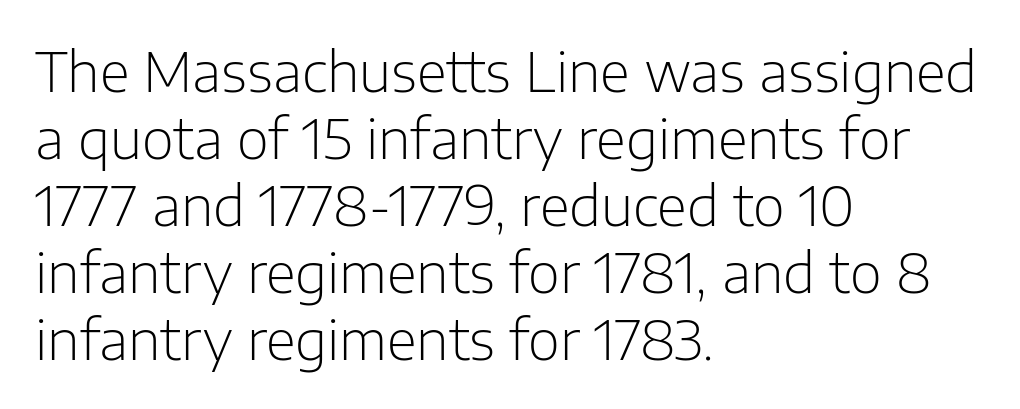
{"serif": "no", "italic": "no", "bold": "no", "weight": "light", "width": "normal", "stroke_contrast": "low", "x_height": "medium", "monospaced": "no", "underline": "no", "align": "left", "line_spacing_ratio": 1.22, "letter_spacing": "normal", "letter_spacing_em": 0.0, "glyph_px": 55}
